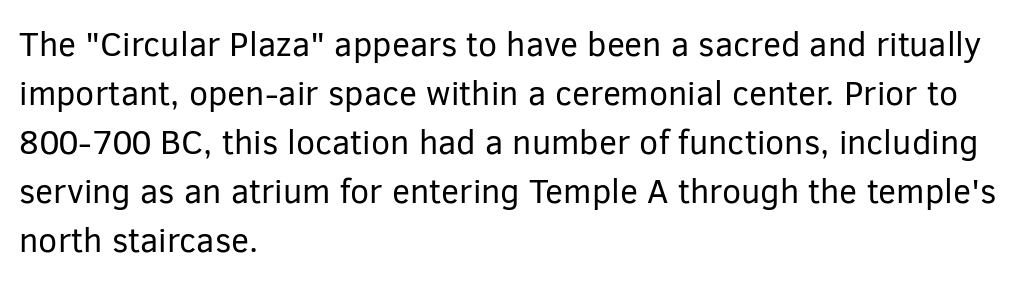
The image shows 34 px regular-weight sans-serif type, upright; set left-aligned, normal line spacing (1.44x), normal letter spacing, not underlined; low stroke contrast and a medium x-height.
